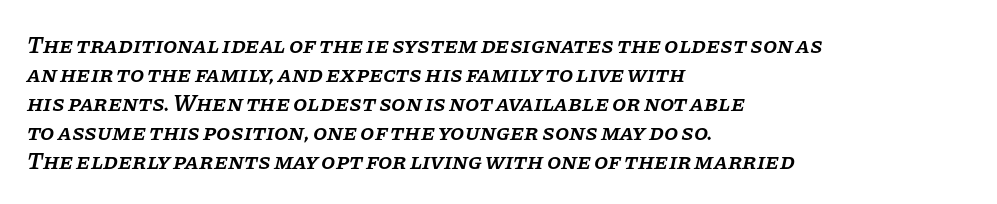
{"italic": "yes", "lean": "right", "slant_degrees": 11, "bold": "semi", "underline": "no", "align": "left", "line_spacing": "normal", "line_spacing_ratio": 1.26, "letter_spacing": "normal", "letter_spacing_em": 0.0, "glyph_px": 23}
